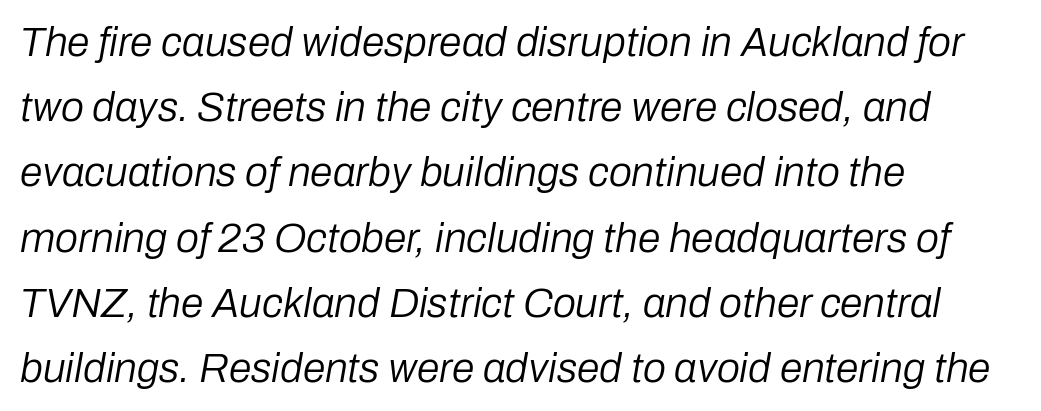
{"italic": "yes", "lean": "right", "slant_degrees": 10, "bold": "no", "weight": "regular", "width": "normal", "stroke_contrast": "low", "x_height": "medium", "monospaced": "no", "underline": "no", "align": "left", "line_spacing": "normal", "line_spacing_ratio": 1.59, "letter_spacing": "normal", "letter_spacing_em": 0.0, "glyph_px": 41}
